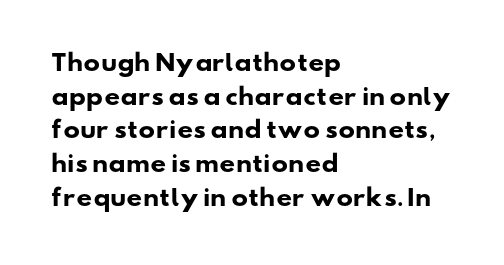
Q: Is the text bold? A: Yes.
Q: Is the text underlined? A: No.
Q: How is the paragraph aligned? A: Left-aligned.
Q: Is the spacing between letters normal or unusually wide? A: Normal.
Q: Is the spacing between lines tight, normal or loose? A: Normal.
